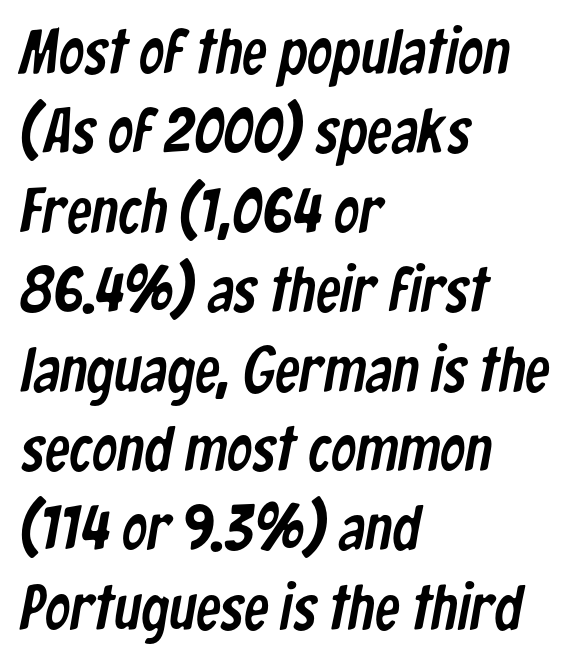
Q: Is the typeface a serif or a sans-serif typeface? A: Sans-serif.
Q: Is the text underlined? A: No.
Q: How is the paragraph aligned? A: Left-aligned.
Q: Is the spacing between letters normal or unusually wide? A: Normal.
Q: Is the spacing between lines tight, normal or loose? A: Normal.
Q: Width (condensed, normal, or wide)? A: Condensed.
Q: Stroke contrast? A: Low.
Q: x-height? A: Medium.
Q: Monospaced? A: No.
